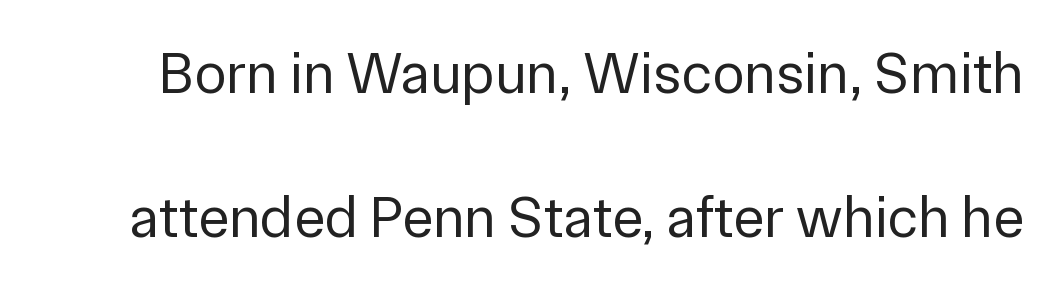
The image shows 59 px regular-weight sans-serif type, upright; set loose line spacing (2.44x), normal letter spacing, not underlined; low stroke contrast and a medium x-height.
